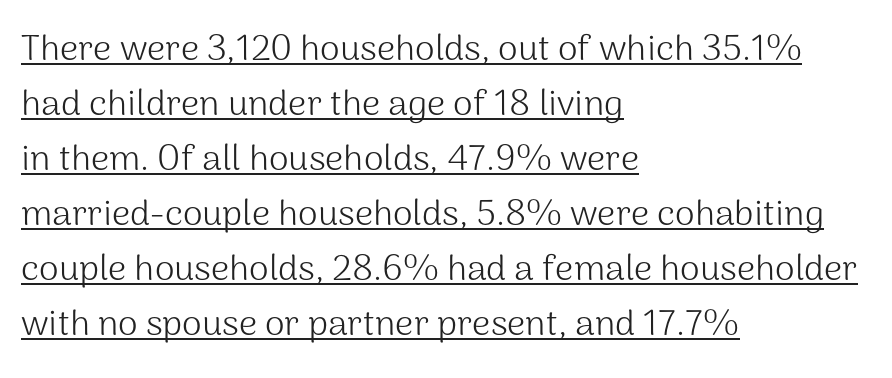
Q: Is the text bold? A: No.
Q: Is the text italic (slanted)? A: No, it is upright.
Q: Is the typeface a serif or a sans-serif typeface? A: Sans-serif.
Q: Is the text underlined? A: Yes.
Q: How is the paragraph aligned? A: Left-aligned.
Q: Is the spacing between letters normal or unusually wide? A: Normal.
Q: Is the spacing between lines tight, normal or loose? A: Normal.
Q: Width (condensed, normal, or wide)? A: Normal.
Q: Stroke contrast? A: Medium.
Q: x-height? A: Medium.
Q: Monospaced? A: No.
